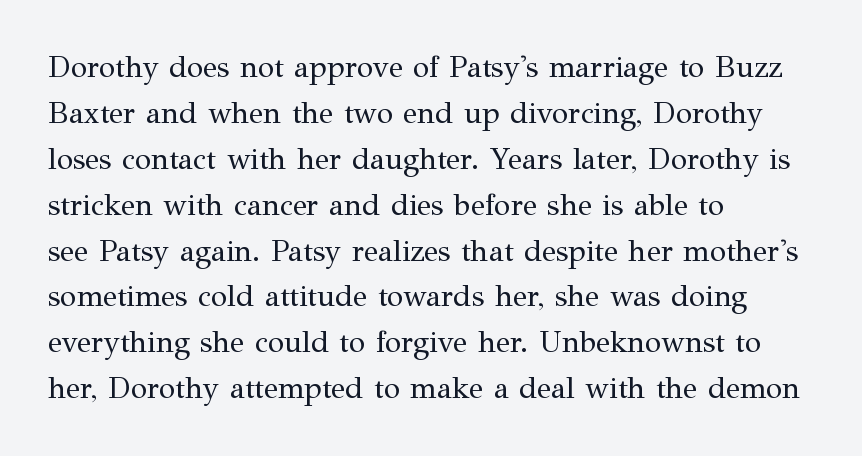
Q: Is the text bold? A: No.
Q: Is the text italic (slanted)? A: No, it is upright.
Q: Is the typeface a serif or a sans-serif typeface? A: Serif.
Q: Is the text underlined? A: No.
Q: How is the paragraph aligned? A: Left-aligned.
Q: Is the spacing between letters normal or unusually wide? A: Normal.
Q: Is the spacing between lines tight, normal or loose? A: Normal.
Q: Width (condensed, normal, or wide)? A: Normal.
Q: Stroke contrast? A: Medium.
Q: x-height? A: Medium.
Q: Monospaced? A: No.
